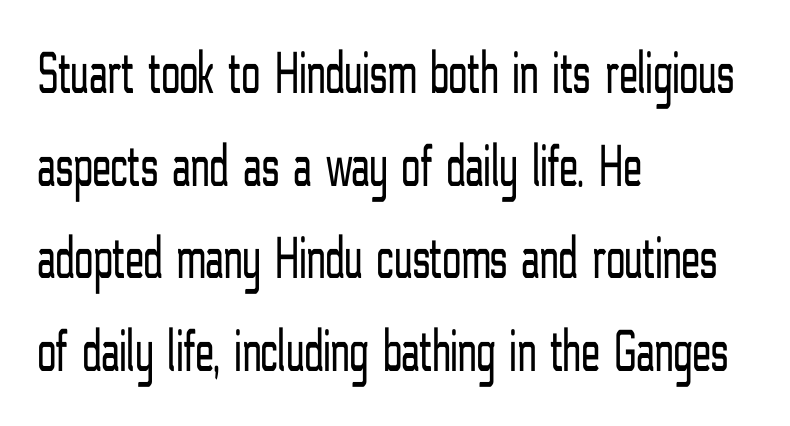
Q: Is the text bold? A: No.
Q: Is the text italic (slanted)? A: No, it is upright.
Q: Is the typeface a serif or a sans-serif typeface? A: Sans-serif.
Q: Is the text underlined? A: No.
Q: How is the paragraph aligned? A: Left-aligned.
Q: Is the spacing between letters normal or unusually wide? A: Normal.
Q: Is the spacing between lines tight, normal or loose? A: Normal.
Q: Width (condensed, normal, or wide)? A: Condensed.
Q: Stroke contrast? A: Low.
Q: x-height? A: Medium.
Q: Monospaced? A: No.
